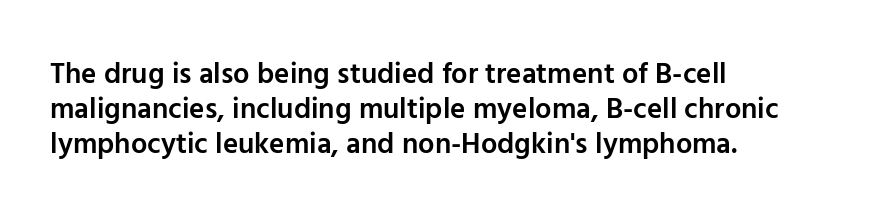
In terms of letterspacing, this is plain default setting. Looks like regular typesetting: each glyph gets only the width it needs. This sample uses a sans-serif face. The specimen reads as upright at a glance. Typeset ragged right — the left edge is the straight one. Type without underlining.
